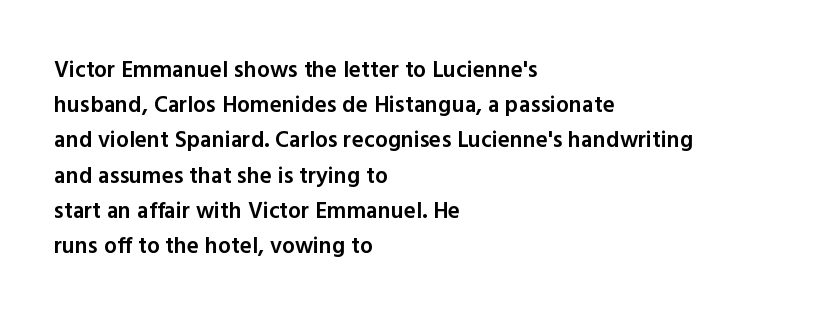
Q: Is the text bold? A: Semi-bold.
Q: Is the text italic (slanted)? A: No, it is upright.
Q: Is the text underlined? A: No.
Q: How is the paragraph aligned? A: Left-aligned.
Q: Is the spacing between letters normal or unusually wide? A: Normal.
Q: Is the spacing between lines tight, normal or loose? A: Normal.
